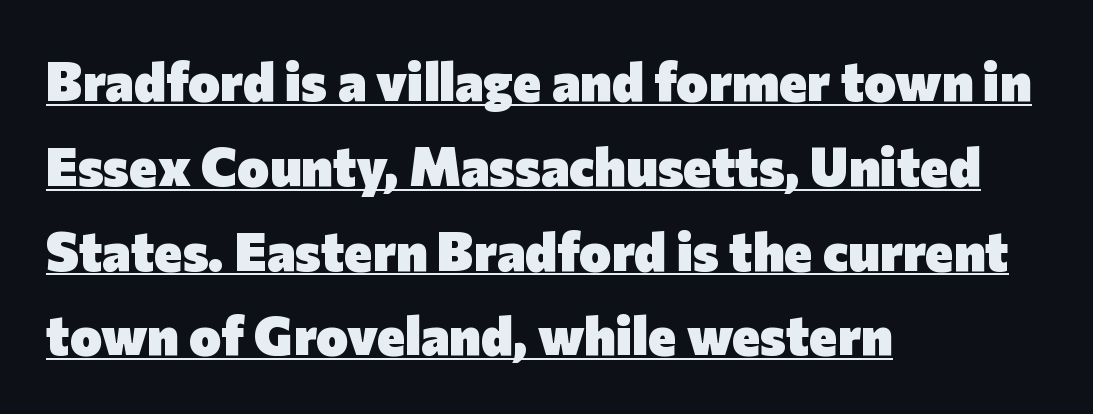
Each word holds together tightly as a unit, with standard inter-letter gaps. The typeface chosen for these lines omits serifs. Each new line begins a customary step beneath the previous one. Glance below the letters and you will spot a drawn line. The face used here has the dense, thick strokes of a bold.
